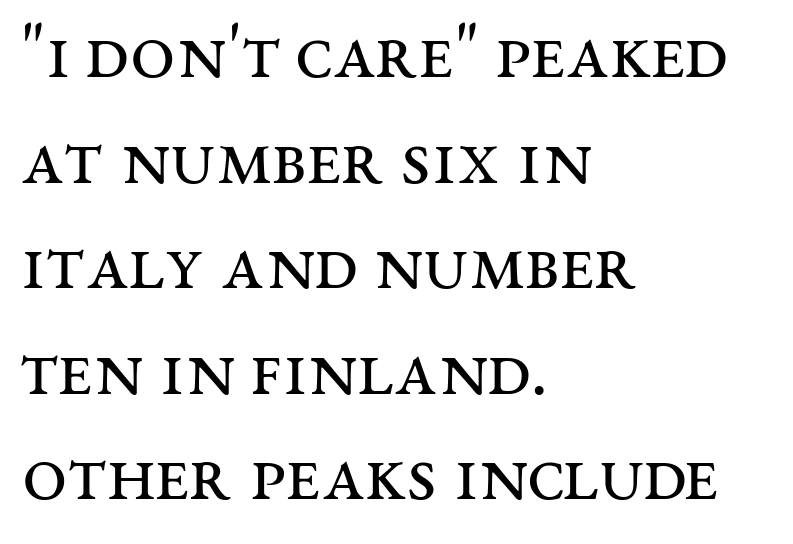
The lines sit at an ordinary, default distance from one another. Heft: none added — not bold. The letters advance in unequal steps, a hallmark of proportional type. No word sits above an underline. This sample uses a serif face. This sample is left-justified, so line endings fall wherever the words run out.
